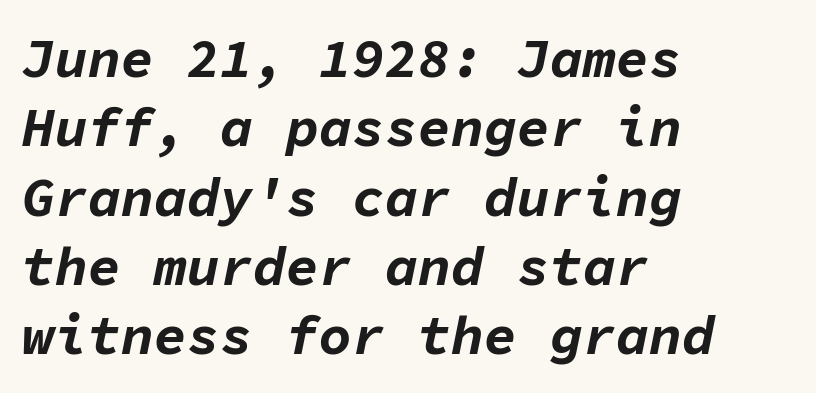
{"italic": "yes", "lean": "right", "slant_degrees": 11, "bold": "yes", "weight": "bold", "width": "normal", "stroke_contrast": "low", "x_height": "medium", "monospaced": "yes", "underline": "no", "align": "left", "line_spacing": "normal", "line_spacing_ratio": 1.26, "letter_spacing": "normal", "letter_spacing_em": 0.0, "glyph_px": 55}
